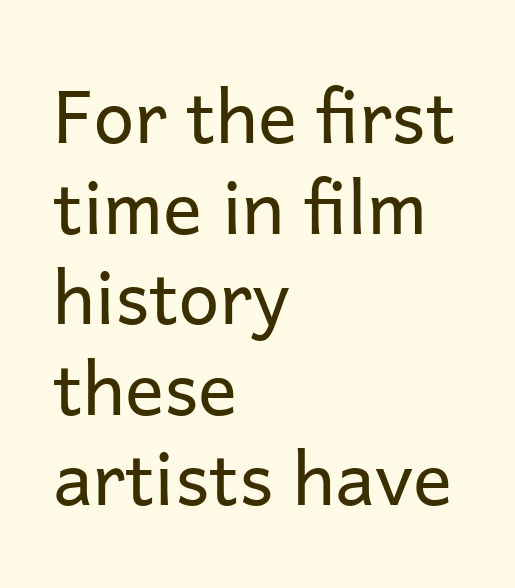
The rag falls on the right side of this text block. The passage shown is typeset with a sans-serif family. If you drew a line through each stem, it would be perfectly vertical. A typesetter would call this proportional, since set widths differ per character. Stroke mass is kept to a normal reading level or below.
